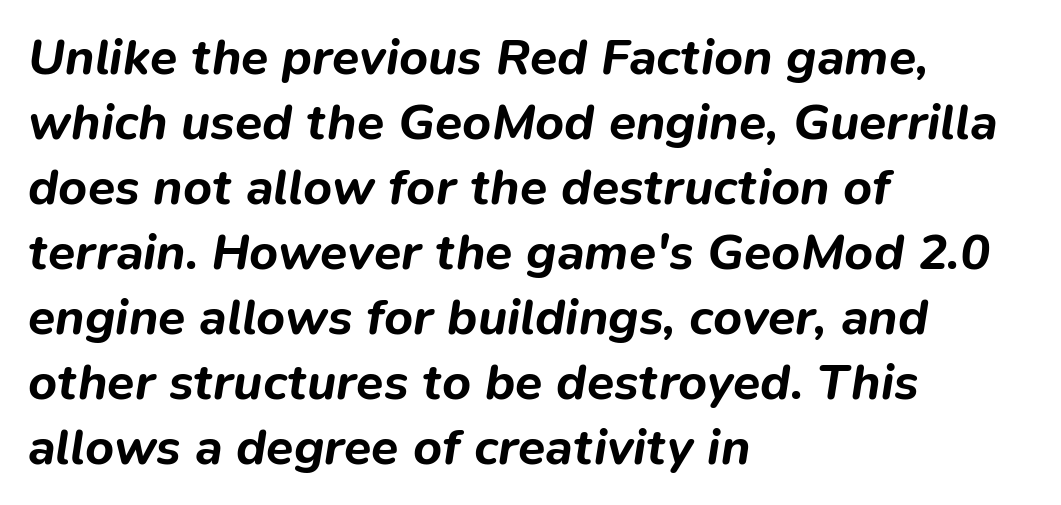
The image shows 50 px bold type, italic (leaning right); set left-aligned, normal line spacing (1.3x), normal letter spacing, not underlined; low stroke contrast and a medium x-height.
